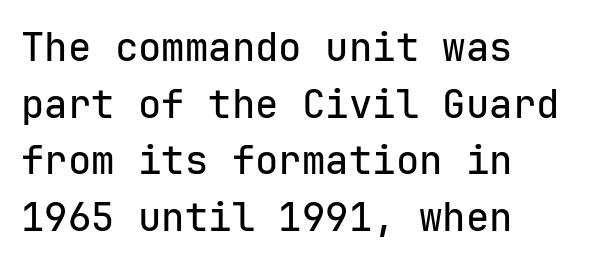
Compared with a centered layout, this one pins lines to the left instead. Italic? Not at all — the glyphs are vertical. Any mark beneath the type? The region is blank. Note the uniform advance width — an 'i' takes as much space as an 'm'. Look at the tracking — it's just the regular setting, nothing added.
